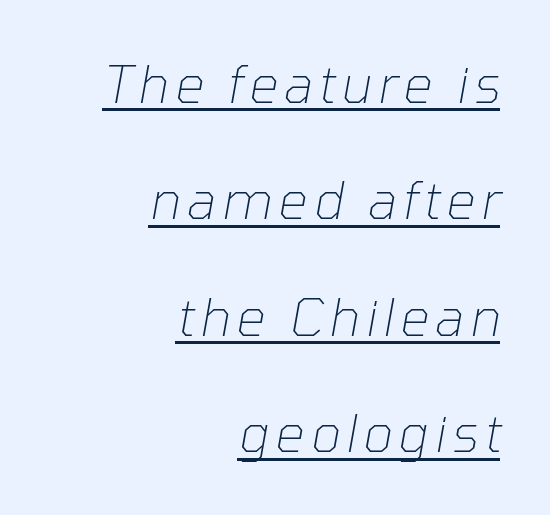
The face used here appears with an underline applied. When letters slant like this, we call the style italic. The rag falls on the left side of this text block. Each stroke keeps to a modest, everyday thickness or less. Rows of type keep a wide berth in the vertical direction.
